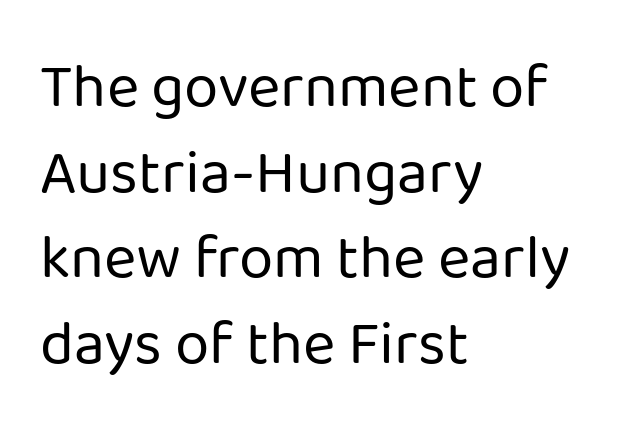
Q: Is the text bold? A: No.
Q: Is the text italic (slanted)? A: No, it is upright.
Q: Is the typeface a serif or a sans-serif typeface? A: Sans-serif.
Q: Is the text underlined? A: No.
Q: How is the paragraph aligned? A: Left-aligned.
Q: Is the spacing between letters normal or unusually wide? A: Normal.
Q: Is the spacing between lines tight, normal or loose? A: Normal.
Q: Width (condensed, normal, or wide)? A: Normal.
Q: Stroke contrast? A: Low.
Q: x-height? A: Medium.
Q: Monospaced? A: No.
